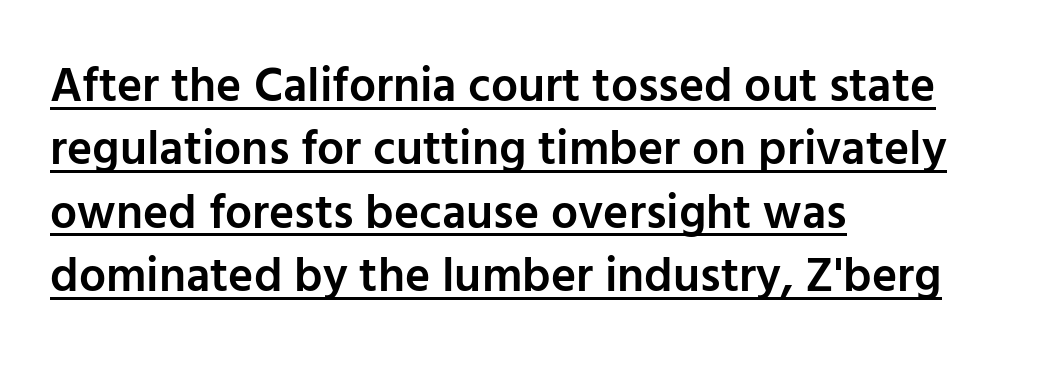
Quick note: not italic, upright. The rows are spaced the way most documents space them. The characters look somewhat weighty, a semibold short of true bold. Notice how the passage keeps a crisp vertical edge on the left only.
